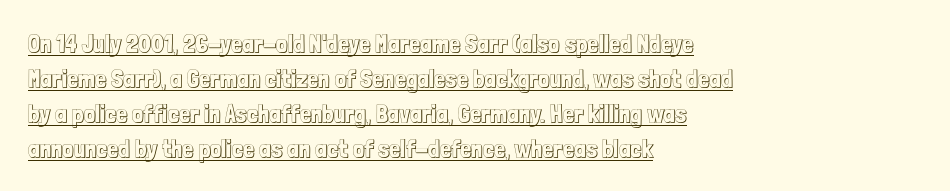
{"italic": "no", "underline": "yes", "align": "left", "line_spacing": "normal", "line_spacing_ratio": 1.4, "letter_spacing": "normal", "letter_spacing_em": 0.0, "glyph_px": 25}
